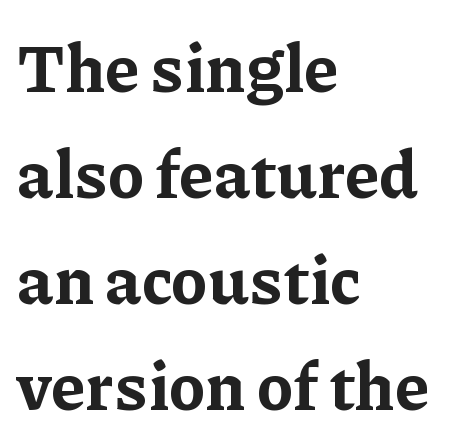
Q: Is the text bold? A: Yes.
Q: Is the text italic (slanted)? A: No, it is upright.
Q: Is the typeface a serif or a sans-serif typeface? A: Serif.
Q: Is the text underlined? A: No.
Q: How is the paragraph aligned? A: Left-aligned.
Q: Is the spacing between letters normal or unusually wide? A: Normal.
Q: Is the spacing between lines tight, normal or loose? A: Normal.
Q: Width (condensed, normal, or wide)? A: Normal.
Q: Stroke contrast? A: Low.
Q: x-height? A: Medium.
Q: Monospaced? A: No.
